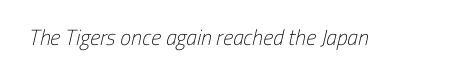
The image shows 22 px text type; set normal letter spacing, not underlined.
